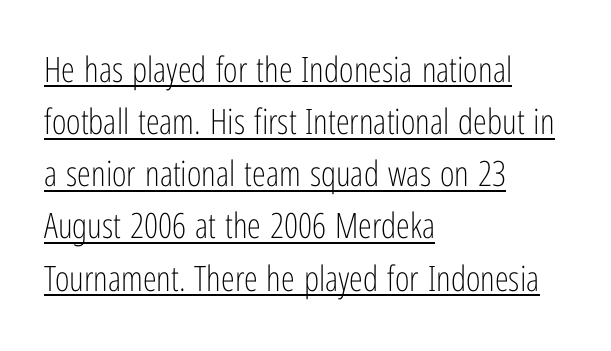
{"serif": "no", "italic": "no", "bold": "no", "weight": "light", "width": "condensed", "stroke_contrast": "low", "x_height": "medium", "monospaced": "no", "underline": "yes", "align": "left", "line_spacing": "normal", "line_spacing_ratio": 1.49, "letter_spacing": "normal", "letter_spacing_em": 0.0, "glyph_px": 35}
